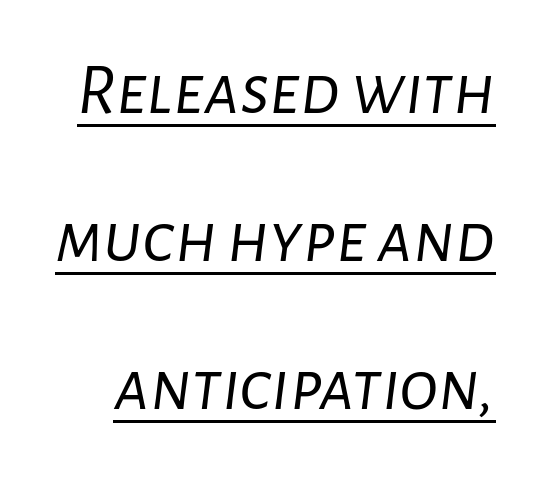
The image shows 73 px light type, italic (leaning right); set loose line spacing (2.03x), normal letter spacing, underlined; low stroke contrast and a medium x-height.
